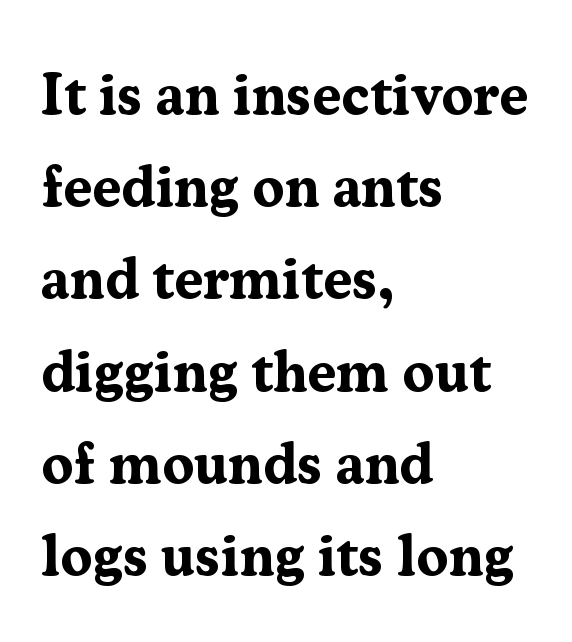
The letters stand upright; this is a roman face. Heavy, bold letterforms. Proportional: the letters do not fall into vertical columns. Tracking value appears to be zero — textbook default spacing. The passage shown is typeset with a serif family. Notice how descenders clear the ascenders below comfortably — that's standard leading.
